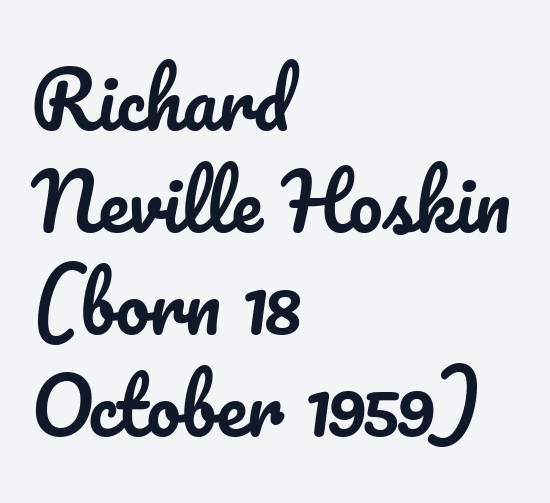
Q: Is the text italic (slanted)? A: Yes.
Q: Is the text underlined? A: No.
Q: How is the paragraph aligned? A: Left-aligned.
Q: Is the spacing between letters normal or unusually wide? A: Normal.
Q: Is the spacing between lines tight, normal or loose? A: Normal.
Q: Width (condensed, normal, or wide)? A: Normal.
Q: Stroke contrast? A: Low.
Q: x-height? A: Small.
Q: Monospaced? A: No.
